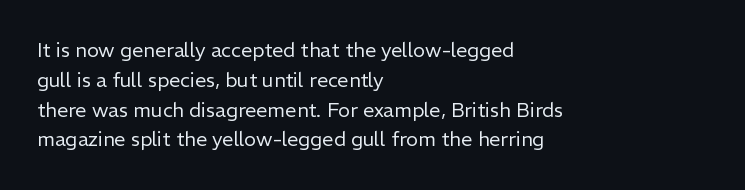
Rule under the text: the space is simply empty. Upright lettering throughout. This rendering leaves character spacing at its baseline value. If you drew a ruler down the left edge, every line would touch it. Is there much room between lines? A standard amount, neither cramped nor airy. This reads as an unemphasized weight, regular at the heaviest.
